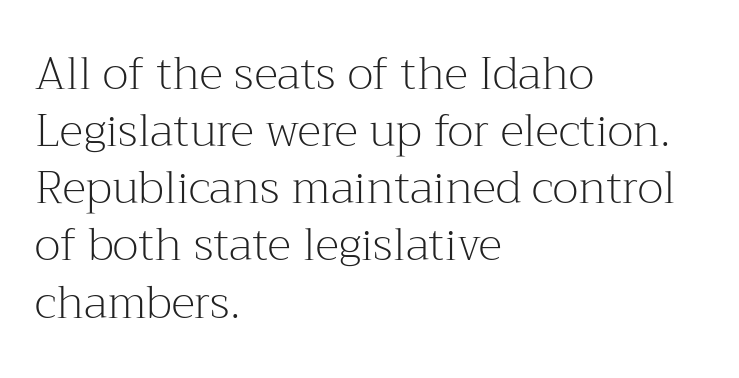
{"serif": "yes", "italic": "no", "bold": "no", "weight": "light", "width": "normal", "stroke_contrast": "medium", "x_height": "medium", "monospaced": "no", "underline": "no", "align": "left", "line_spacing": "normal", "line_spacing_ratio": 1.27, "letter_spacing": "normal", "letter_spacing_em": 0.0, "glyph_px": 45}
